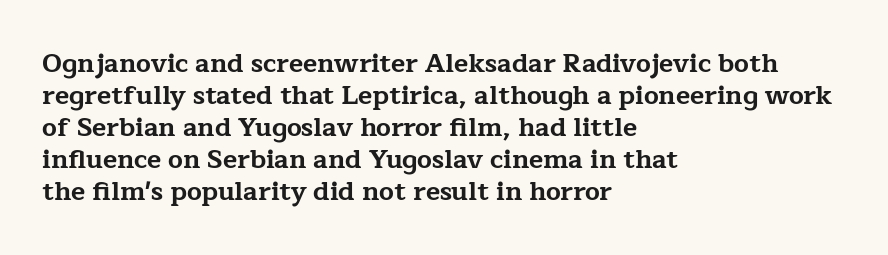
{"italic": "no", "bold": "yes", "underline": "no", "align": "left", "line_spacing_ratio": 1.23, "letter_spacing": "normal", "letter_spacing_em": 0.0, "glyph_px": 26}
